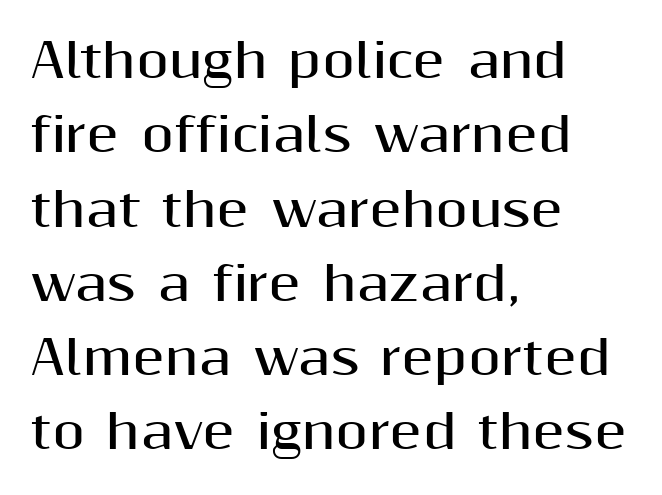
The image shows 47 px bold sans-serif type, upright; set left-aligned, normal line spacing (1.58x), normal letter spacing, not underlined; medium stroke contrast and a medium x-height.
